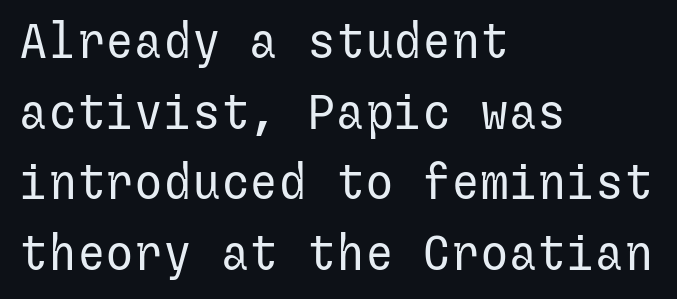
The image shows 48 px regular-weight sans-serif type, upright; set left-aligned, normal line spacing (1.47x), normal letter spacing, not underlined; low stroke contrast and a medium x-height.
